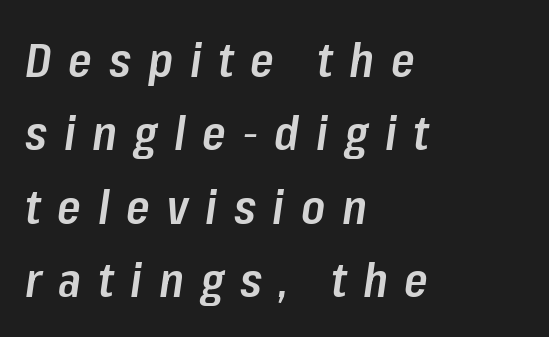
Q: Is the text bold? A: Semi-bold.
Q: Is the text italic (slanted)? A: Yes, it leans right by about 8 degrees.
Q: Is the text underlined? A: No.
Q: How is the paragraph aligned? A: Left-aligned.
Q: Is the spacing between letters normal or unusually wide? A: Unusually wide.
Q: Is the spacing between lines tight, normal or loose? A: Normal.
Q: Width (condensed, normal, or wide)? A: Condensed.
Q: Stroke contrast? A: Low.
Q: x-height? A: Medium.
Q: Monospaced? A: No.
